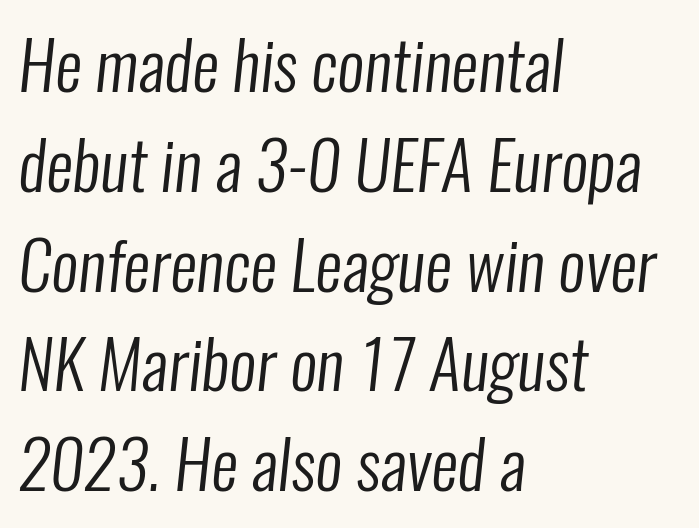
The image shows 67 px regular-weight, condensed sans-serif type; set left-aligned, normal line spacing (1.49x), normal letter spacing, not underlined; low stroke contrast and a medium x-height.
